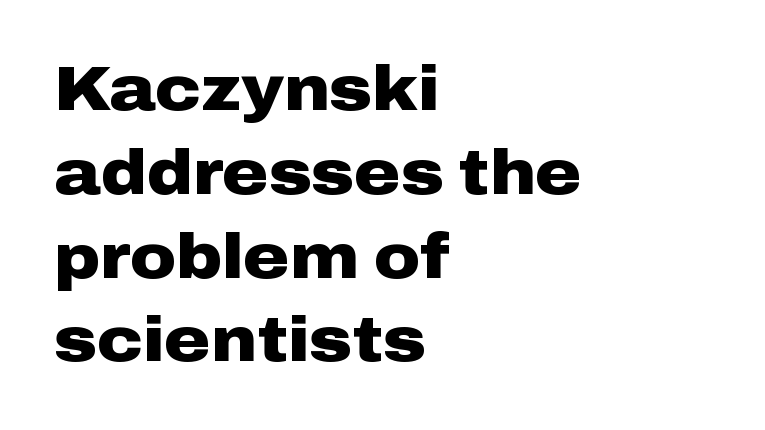
{"serif": "no", "italic": "no", "bold": "yes", "weight": "heavy", "width": "wide", "stroke_contrast": "low", "x_height": "medium", "monospaced": "no", "underline": "no", "align": "left", "line_spacing": "normal", "line_spacing_ratio": 1.33, "letter_spacing": "normal", "letter_spacing_em": 0.0, "glyph_px": 63}
